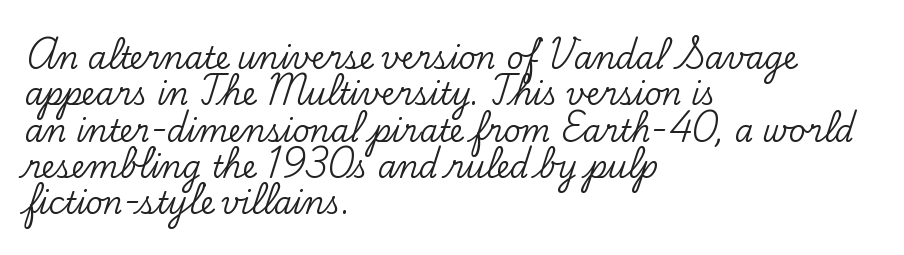
{"serif": "yes", "width": "normal", "stroke_contrast": "low", "x_height": "small", "monospaced": "no", "underline": "no", "align": "left", "line_spacing_ratio": 1.21, "letter_spacing": "normal", "letter_spacing_em": 0.0, "glyph_px": 30}
